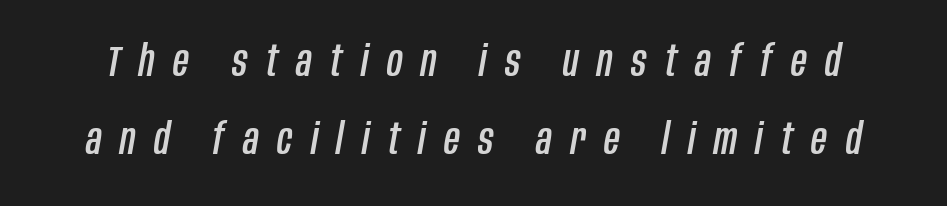
The image shows 43 px condensed type, italic (leaning right); set line spacing 1.81x, unusually wide letter spacing (+0.43 em), not underlined; low stroke contrast and a large x-height.
